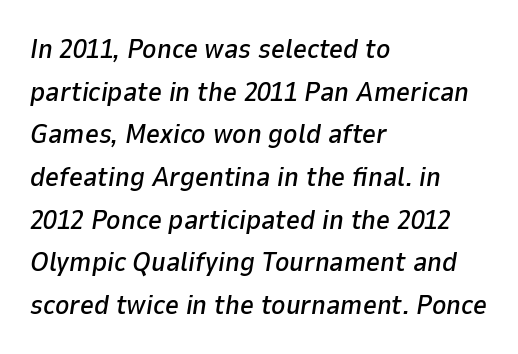
{"italic": "yes", "lean": "right", "slant_degrees": 9, "underline": "no", "align": "left", "line_spacing": "normal", "line_spacing_ratio": 1.58, "letter_spacing": "normal", "letter_spacing_em": 0.0, "glyph_px": 27}
